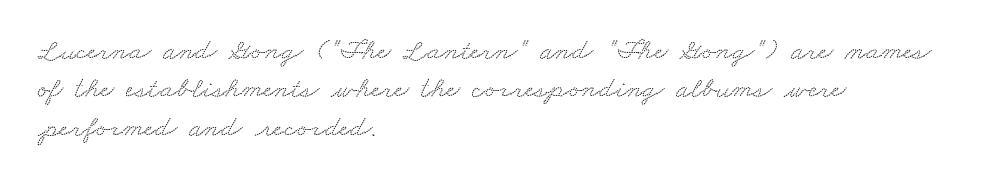
The image shows 30 px wide serif type; set left-aligned, normal line spacing (1.28x), normal letter spacing, not underlined; low stroke contrast and a small x-height.
